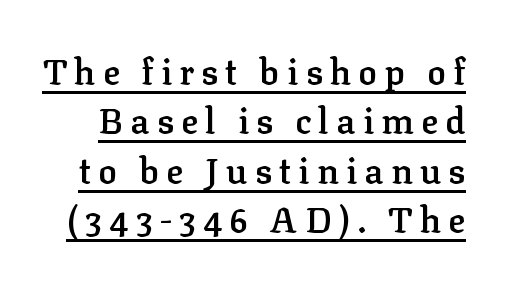
The image shows 35 px semibold serif type, upright; set normal line spacing (1.41x), unusually wide letter spacing (+0.21 em), underlined; low stroke contrast and a medium x-height.
